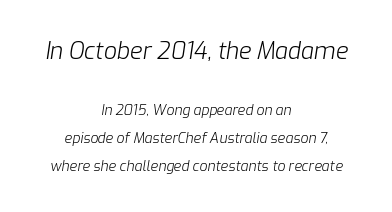
Vertically, the passage feels expansive, rows floating well apart. Visually the block forms a symmetrical silhouette, jagged on both flanks. Quick note: underline off. No chunkiness to these letters — they're not bold.
